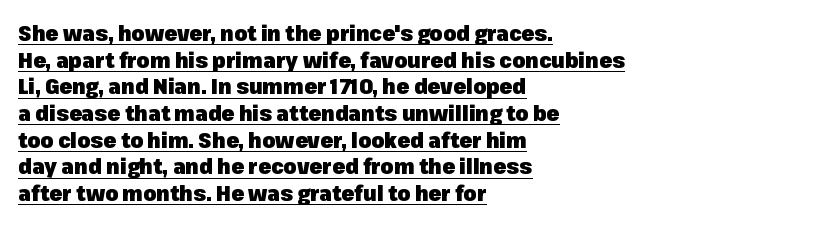
{"italic": "no", "bold": "yes", "underline": "yes", "align": "left", "line_spacing": "normal", "line_spacing_ratio": 1.27, "letter_spacing": "normal", "letter_spacing_em": 0.0, "glyph_px": 21}
